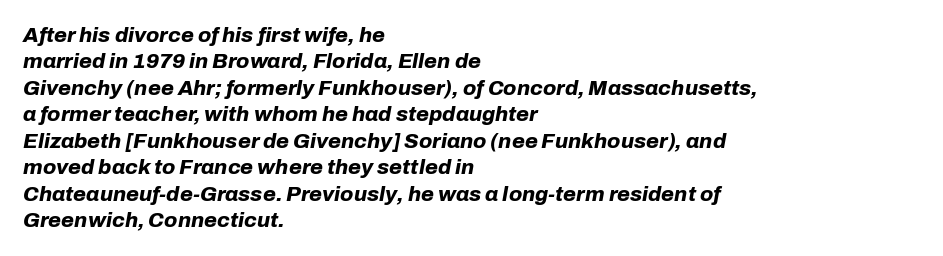
The image shows 21 px bold type, italic (leaning right); set left-aligned, normal line spacing (1.26x), normal letter spacing, not underlined.
